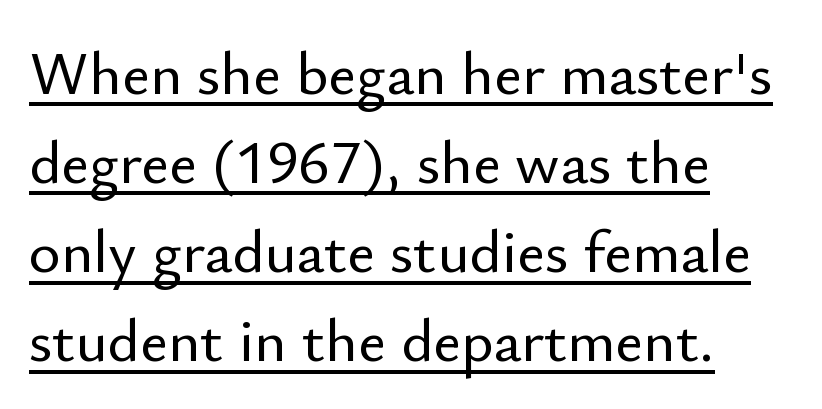
Q: Is the text italic (slanted)? A: No, it is upright.
Q: Is the typeface a serif or a sans-serif typeface? A: Sans-serif.
Q: Is the text underlined? A: Yes.
Q: How is the paragraph aligned? A: Left-aligned.
Q: Is the spacing between letters normal or unusually wide? A: Normal.
Q: Is the spacing between lines tight, normal or loose? A: Normal.
Q: Width (condensed, normal, or wide)? A: Normal.
Q: Stroke contrast? A: Low.
Q: x-height? A: Small.
Q: Monospaced? A: No.
